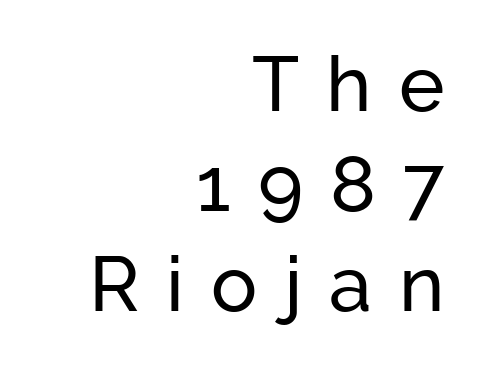
The image shows 77 px sans-serif type, upright; set right-aligned, normal line spacing (1.3x), unusually wide letter spacing (+0.35 em), not underlined; low stroke contrast and a medium x-height.
